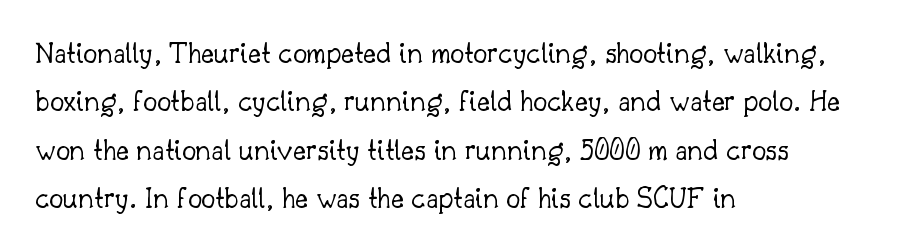
{"italic": "no", "bold": "no", "weight": "light", "width": "normal", "stroke_contrast": "low", "x_height": "small", "monospaced": "no", "underline": "no", "align": "left", "line_spacing": "normal", "line_spacing_ratio": 1.56, "letter_spacing": "normal", "letter_spacing_em": 0.0, "glyph_px": 31}
